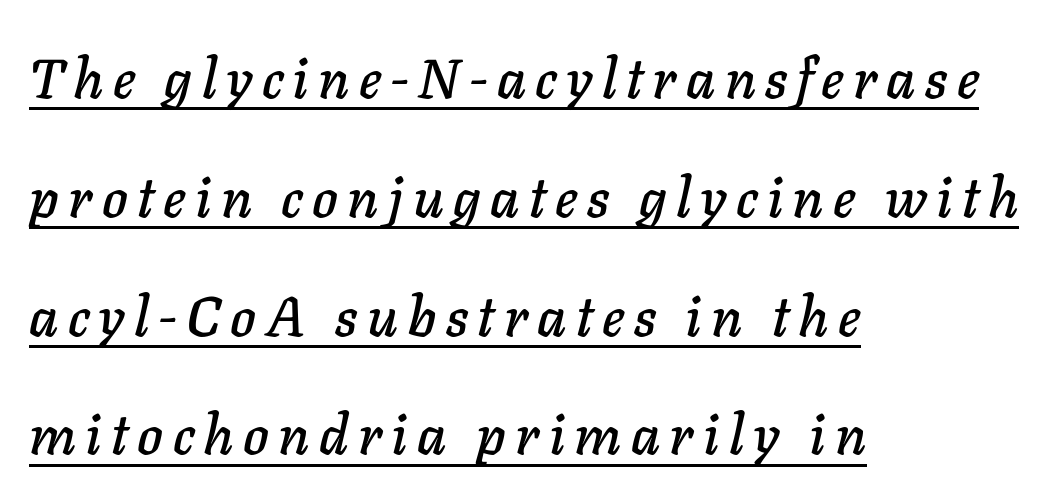
You can tell it's italic because the verticals aren't actually vertical. Note the varied advance widths — an 'i' is clearly narrower than an 'm'. The lines are spread far apart with generous leading. Check the space under the baseline: a stroke is drawn there. This sample is left-justified, so line endings fall wherever the words run out.
